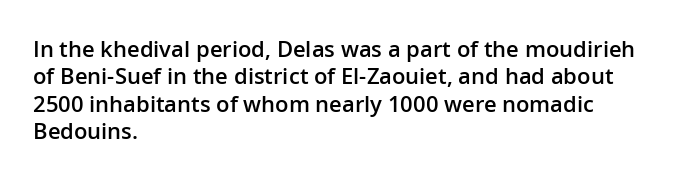
Horizontal bands of white between lines are of average thickness. The rendering keeps characters at their native spacing. The rendering anchors every line to the left-hand side. The type sits square on the baseline with zero lean.
